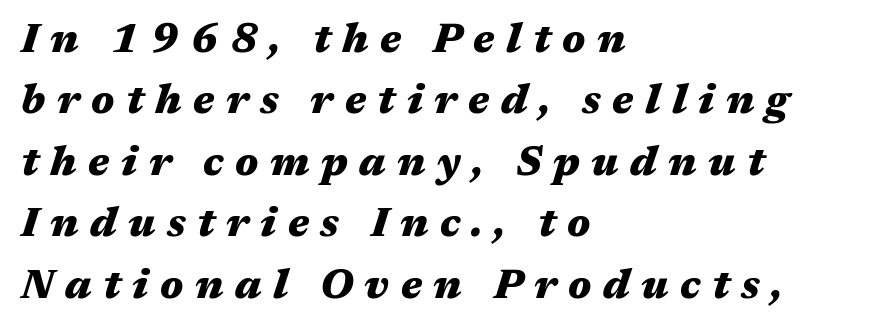
{"italic": "yes", "lean": "right", "slant_degrees": 17, "bold": "yes", "weight": "heavy", "width": "wide", "stroke_contrast": "medium", "x_height": "medium", "monospaced": "no", "underline": "no", "align": "left", "line_spacing": "normal", "line_spacing_ratio": 1.5, "letter_spacing": "wide", "letter_spacing_em": 0.28, "glyph_px": 41}
